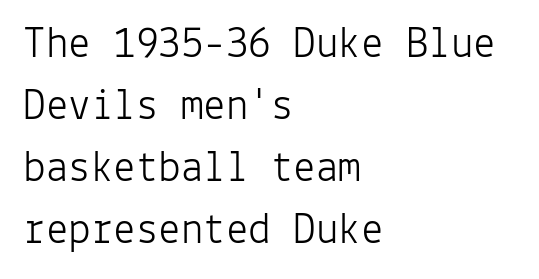
Q: Is the text bold? A: No.
Q: Is the text italic (slanted)? A: No, it is upright.
Q: Is the typeface a serif or a sans-serif typeface? A: Sans-serif.
Q: Is the text underlined? A: No.
Q: How is the paragraph aligned? A: Left-aligned.
Q: Is the spacing between letters normal or unusually wide? A: Normal.
Q: Is the spacing between lines tight, normal or loose? A: Normal.
Q: Width (condensed, normal, or wide)? A: Normal.
Q: Stroke contrast? A: Low.
Q: x-height? A: Medium.
Q: Monospaced? A: Yes.
